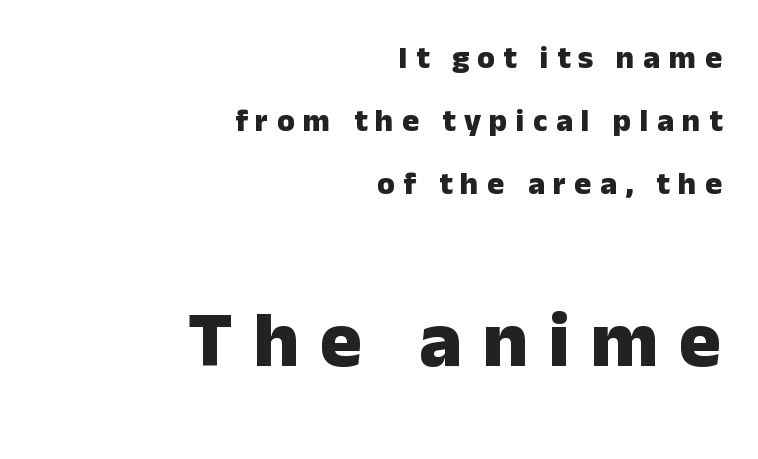
Q: Is the text bold? A: Yes.
Q: Is the text italic (slanted)? A: No, it is upright.
Q: Is the typeface a serif or a sans-serif typeface? A: Sans-serif.
Q: Is the text underlined? A: No.
Q: How is the paragraph aligned? A: Right-aligned.
Q: Is the spacing between letters normal or unusually wide? A: Unusually wide.
Q: Is the spacing between lines tight, normal or loose? A: Loose.
Q: Which block of text is set in a larger size, the first (top) or the second (bottom)? A: The second (bottom) one.
Q: Width (condensed, normal, or wide)? A: Normal.
Q: Stroke contrast? A: Low.
Q: x-height? A: Medium.
Q: Monospaced? A: No.
